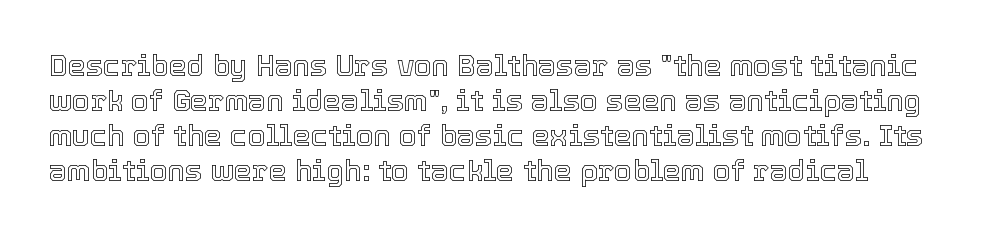
The image shows 29 px text type, upright; set line spacing 1.21x, normal letter spacing, not underlined; a medium x-height.
